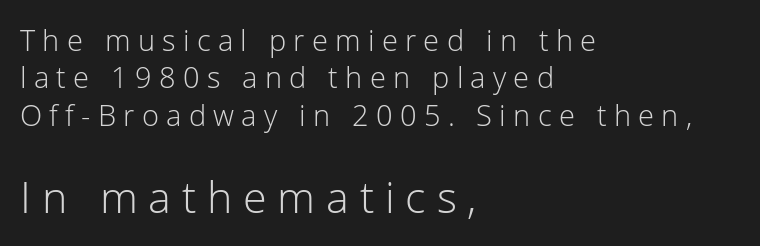
The image shows 43 px light sans-serif type, upright; set left-aligned, normal line spacing (1.29x), unusually wide letter spacing (+0.25 em), not underlined; the second (bottom) block is 1.48x larger; low stroke contrast and a medium x-height.
